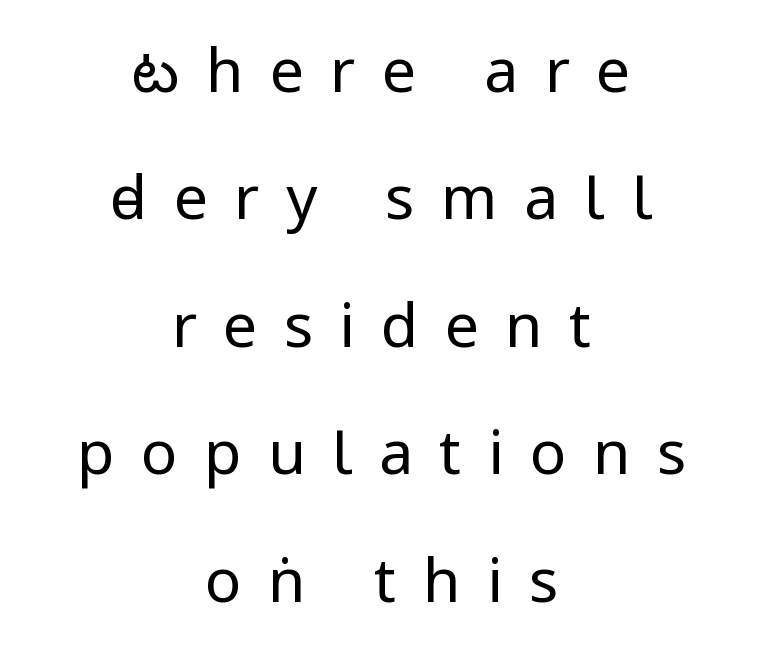
{"serif": "no", "italic": "no", "bold": "no", "weight": "regular", "width": "condensed", "stroke_contrast": "low", "underline": "no", "align": "center", "line_spacing": "loose", "line_spacing_ratio": 2.09, "letter_spacing": "wide", "letter_spacing_em": 0.43, "glyph_px": 61}
